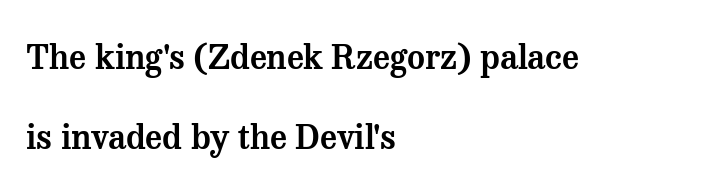
Serif or sans? Serif — the stroke terminals have little feet. Widely set lines give the paragraph a tall, airy silhouette. Letters rest on an invisible, unmarked baseline. A student would call this left alignment; a typographer would say flush left, rag right. Is this a fixed-width face? No — the glyphs have proportional, varying widths.
